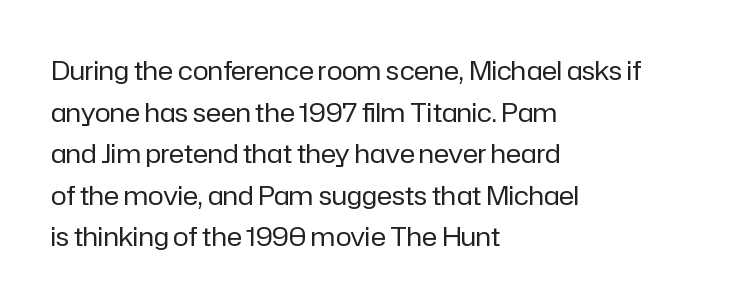
Q: Is the text bold? A: No.
Q: Is the text italic (slanted)? A: No, it is upright.
Q: Is the text underlined? A: No.
Q: How is the paragraph aligned? A: Left-aligned.
Q: Is the spacing between letters normal or unusually wide? A: Normal.
Q: Is the spacing between lines tight, normal or loose? A: Normal.
